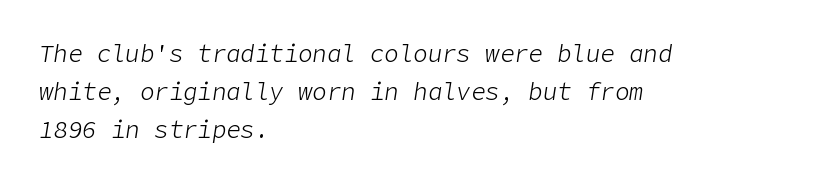
Layout note: lines flush left. Stems here are at most as thick as an everyday book face. The whole block is typeset with a tilt. These lines sit exactly where default settings would place them. Descenders hang freely into open space.
